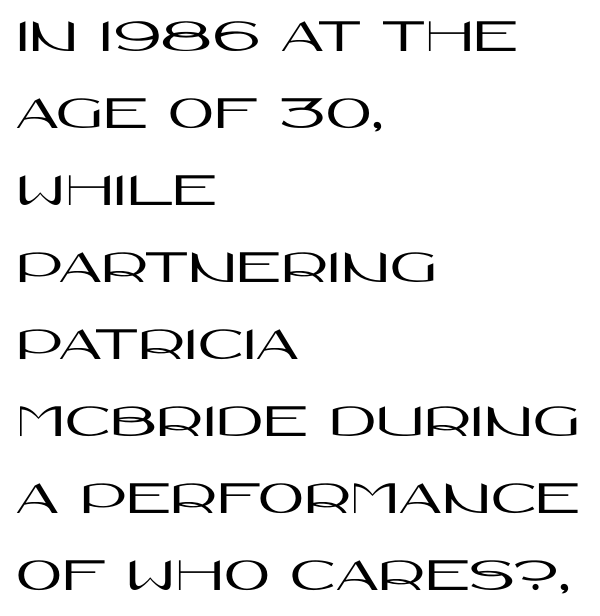
{"serif": "no", "italic": "no", "width": "wide", "stroke_contrast": "high", "x_height": "large", "monospaced": "no", "underline": "no", "align": "left", "line_spacing": "normal", "line_spacing_ratio": 1.54, "letter_spacing": "normal", "letter_spacing_em": 0.0, "glyph_px": 50}
